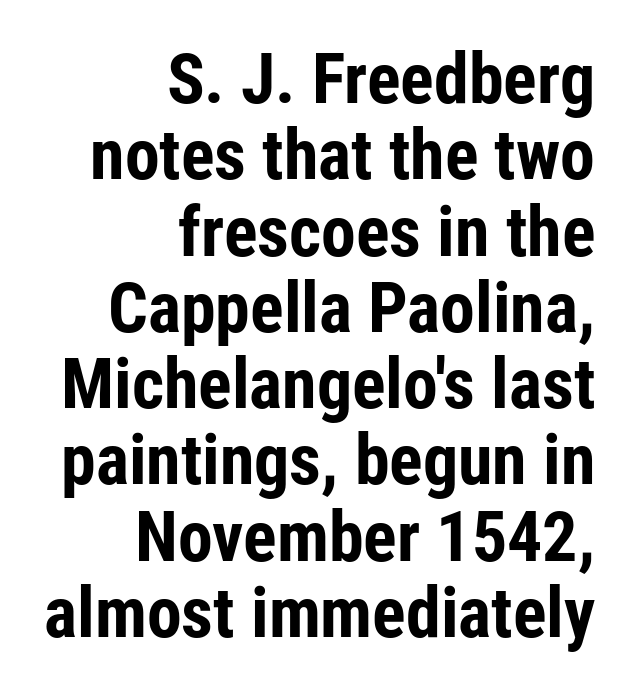
The specimen reads as upright at a glance. This sample has the flowing, uneven cadence of proportional lettering. Whoever set this chose condensed vertical rhythm over breathing room. Where is the straight margin? On the right. You'd pick this weight for a headline — it's a proper bold.
